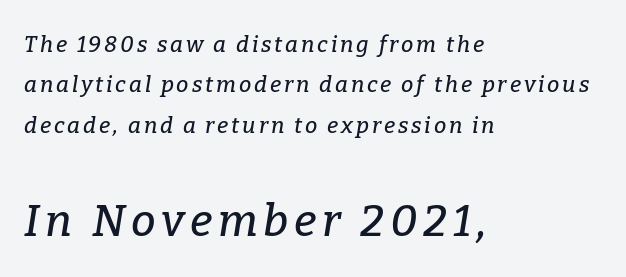
The image shows 44 px serif type, italic (leaning right); set left-aligned, line spacing 1.83x, not underlined; the second (bottom) block is 2.0x larger; low stroke contrast and a medium x-height.
